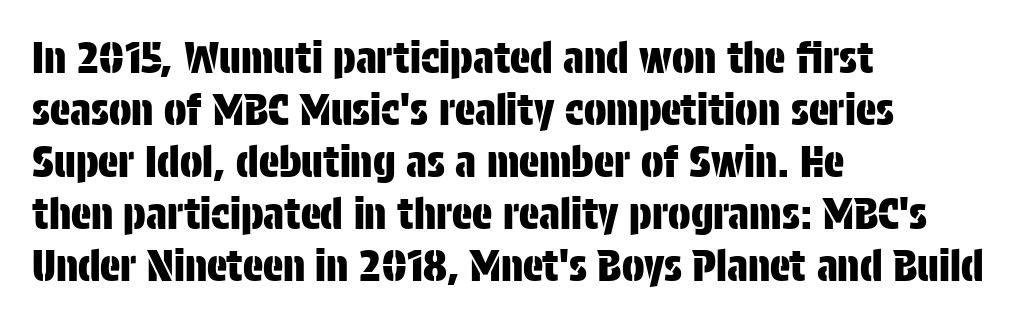
Q: Is the text italic (slanted)? A: No, it is upright.
Q: Is the typeface a serif or a sans-serif typeface? A: Sans-serif.
Q: Is the text underlined? A: No.
Q: How is the paragraph aligned? A: Left-aligned.
Q: Is the spacing between letters normal or unusually wide? A: Normal.
Q: Width (condensed, normal, or wide)? A: Condensed.
Q: Stroke contrast? A: Low.
Q: x-height? A: Large.
Q: Monospaced? A: No.
